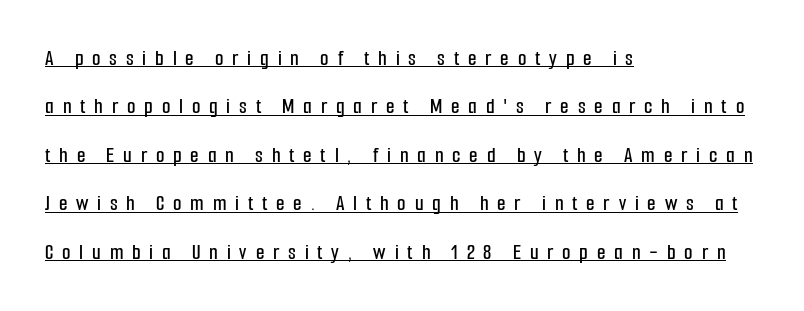
{"italic": "no", "underline": "yes", "align": "left", "line_spacing": "loose", "line_spacing_ratio": 2.2, "letter_spacing": "wide", "letter_spacing_em": 0.4, "glyph_px": 22}
